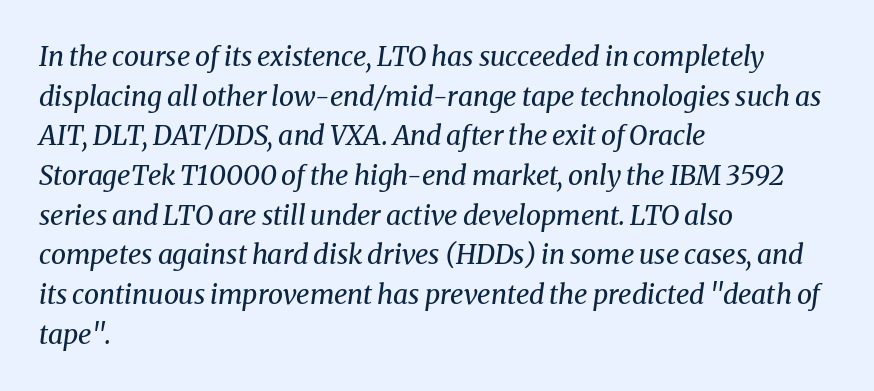
The space directly below the letters is spotless. Posture: slanted. Compared with typical paragraphs, the rows here are spaced about the same. Weight: in the light-to-regular range. Typeset ragged right — the left edge is the straight one.
